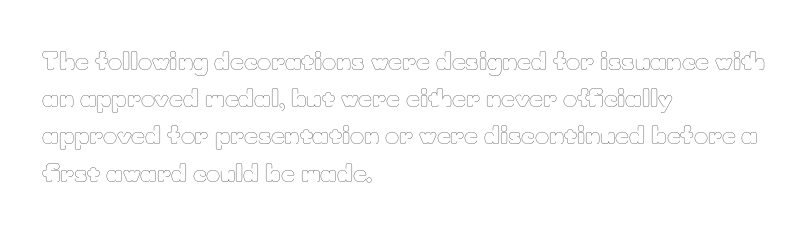
The image shows 24 px text type, upright; set left-aligned, normal line spacing (1.55x), normal letter spacing, not underlined.
